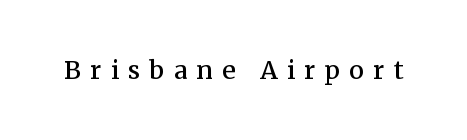
The image shows 25 px text type, upright; set unusually wide letter spacing (+0.37 em), not underlined.
